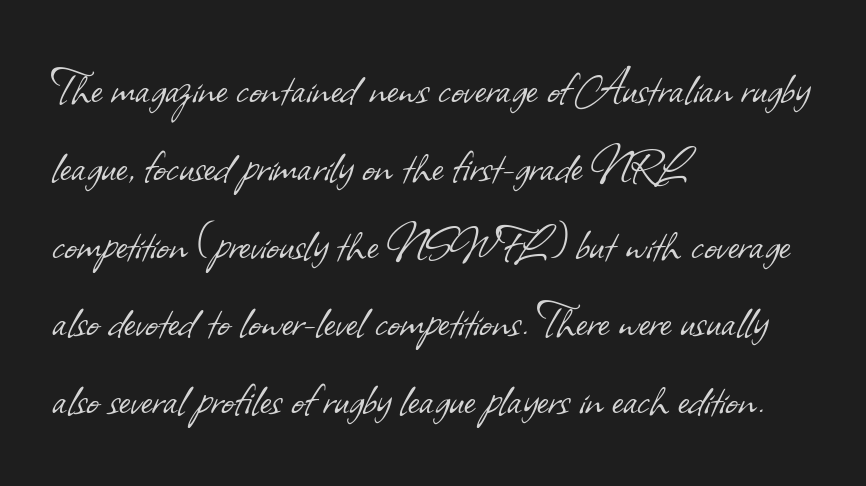
The image shows 54 px light sans-serif type; set left-aligned, normal line spacing (1.44x), normal letter spacing, not underlined; low stroke contrast and a small x-height.
